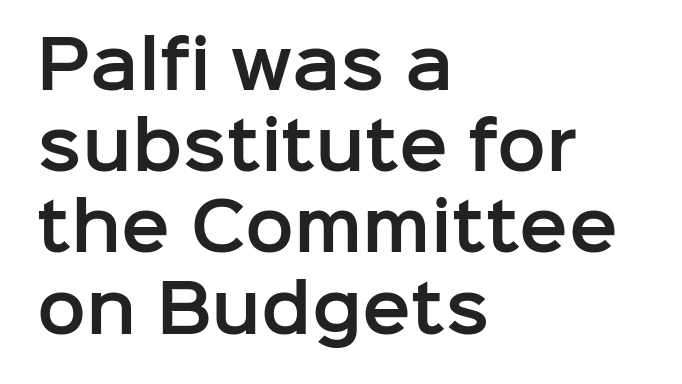
{"serif": "no", "italic": "no", "width": "normal", "stroke_contrast": "low", "x_height": "medium", "monospaced": "no", "underline": "no", "align": "left", "line_spacing": "normal", "line_spacing_ratio": 1.25, "letter_spacing": "normal", "letter_spacing_em": 0.0, "glyph_px": 65}
